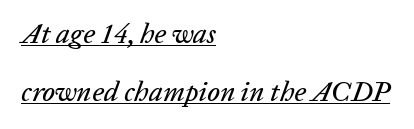
{"italic": "yes", "lean": "right", "slant_degrees": 20, "width": "normal", "stroke_contrast": "low", "x_height": "medium", "monospaced": "no", "underline": "yes", "align": "left", "line_spacing": "loose", "line_spacing_ratio": 2.07, "letter_spacing": "normal", "letter_spacing_em": 0.0, "glyph_px": 28}
